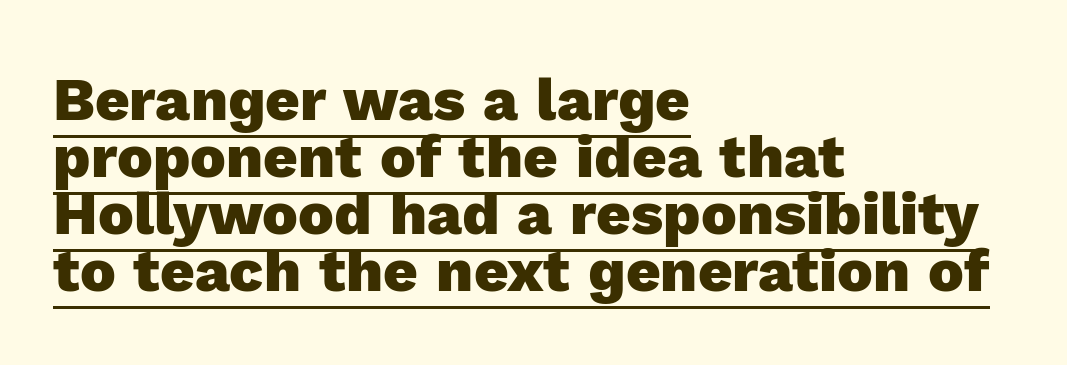
Nothing unusual about the tracking: characters are spaced as the font intends. You could not count columns in this text — the font is proportionally spaced. Is there an underline? Yes — a line sits under the letters. The strokes are fattened all the way to bold. Line starts are locked; line ends wander.
